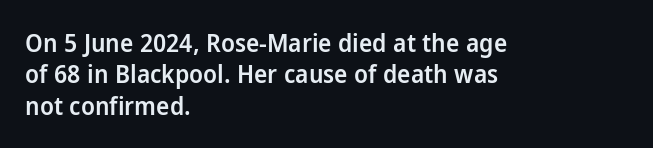
Q: Is the text bold? A: Semi-bold.
Q: Is the text italic (slanted)? A: No, it is upright.
Q: Is the text underlined? A: No.
Q: How is the paragraph aligned? A: Left-aligned.
Q: Is the spacing between letters normal or unusually wide? A: Normal.
Q: Is the spacing between lines tight, normal or loose? A: Normal.
